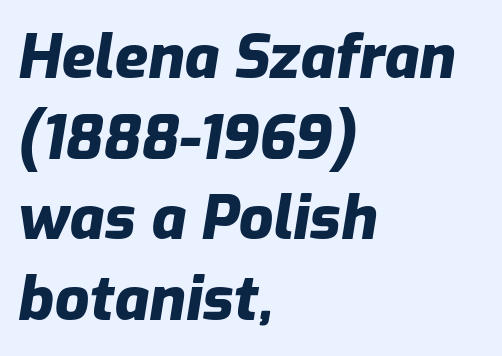
The image shows 61 px heavy type, italic (leaning right); set left-aligned, normal line spacing (1.32x), normal letter spacing, not underlined; low stroke contrast and a medium x-height.
